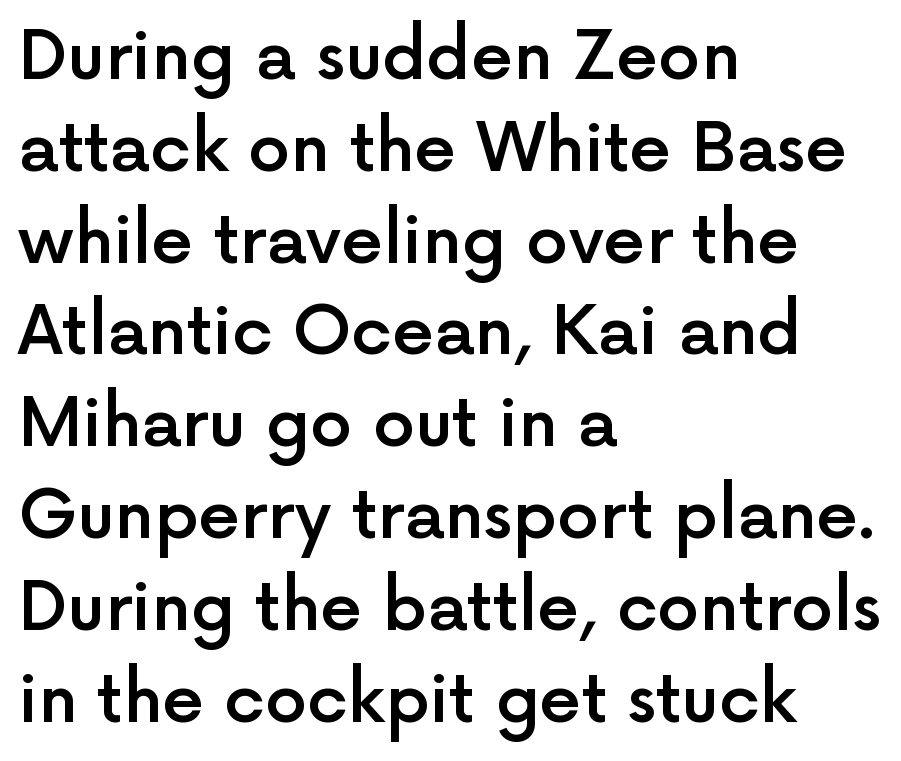
Quick note: interline space is typical. The passage shown is typed in a proportional face where columns would drift. Characters follow at the spacing the type designer built in. You can tell it's not italic because the verticals are truly vertical. No word sits above an underline. The rendering anchors every line to the left-hand side.
